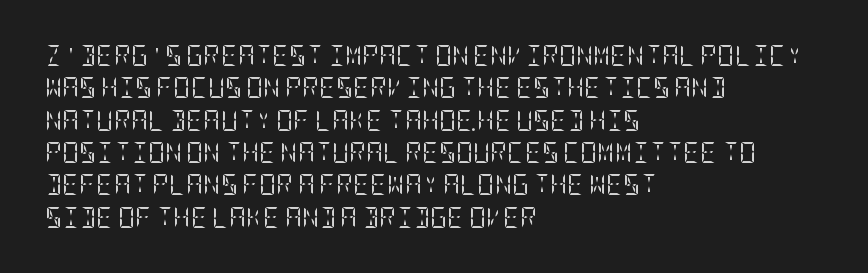
{"italic": "no", "bold": "no", "underline": "no", "align": "left", "line_spacing": "normal", "line_spacing_ratio": 1.54, "letter_spacing": "normal", "letter_spacing_em": 0.0, "glyph_px": 21}
